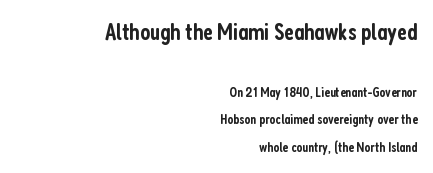
The image shows 24 px text type, upright; set right-aligned, loose line spacing (1.98x), normal letter spacing, not underlined; the first (top) block is 1.71x larger.
